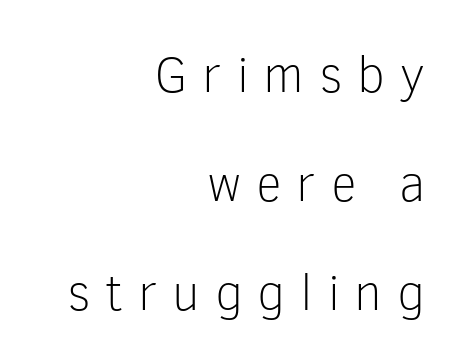
Q: Is the text bold? A: No.
Q: Is the text italic (slanted)? A: No, it is upright.
Q: Is the typeface a serif or a sans-serif typeface? A: Sans-serif.
Q: Is the text underlined? A: No.
Q: How is the paragraph aligned? A: Right-aligned.
Q: Is the spacing between letters normal or unusually wide? A: Unusually wide.
Q: Is the spacing between lines tight, normal or loose? A: Loose.
Q: Width (condensed, normal, or wide)? A: Normal.
Q: Stroke contrast? A: Low.
Q: x-height? A: Medium.
Q: Monospaced? A: No.
